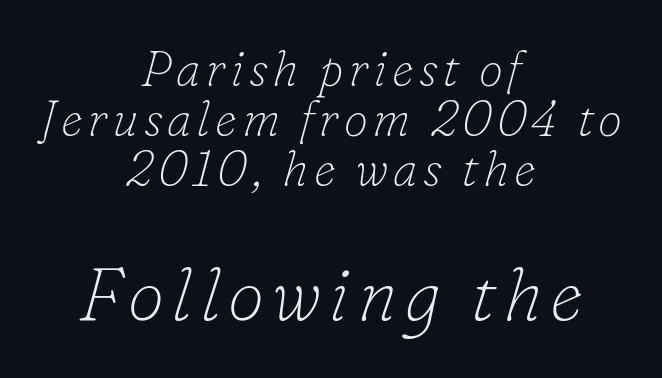
The image shows 74 px thin serif type, italic (leaning right); set centered, tight line spacing (1.02x), not underlined; the second (bottom) block is 1.51x larger; low stroke contrast and a small x-height.
